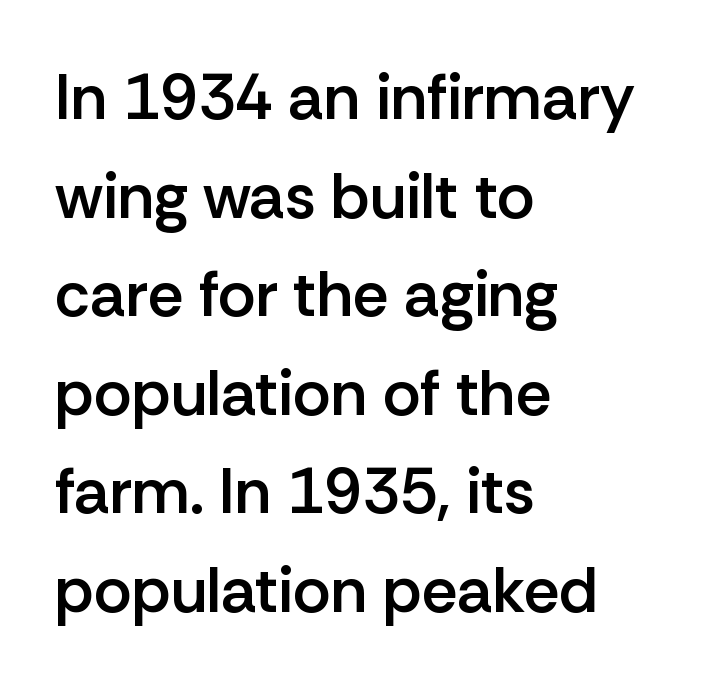
Q: Is the text bold? A: Semi-bold.
Q: Is the text italic (slanted)? A: No, it is upright.
Q: Is the typeface a serif or a sans-serif typeface? A: Sans-serif.
Q: Is the text underlined? A: No.
Q: How is the paragraph aligned? A: Left-aligned.
Q: Is the spacing between letters normal or unusually wide? A: Normal.
Q: Is the spacing between lines tight, normal or loose? A: Normal.
Q: Width (condensed, normal, or wide)? A: Normal.
Q: Stroke contrast? A: Low.
Q: x-height? A: Medium.
Q: Monospaced? A: No.
